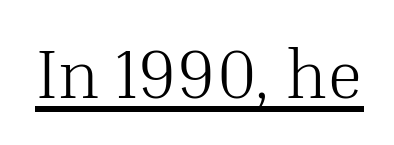
Q: Is the text bold? A: No.
Q: Is the text italic (slanted)? A: No, it is upright.
Q: Is the typeface a serif or a sans-serif typeface? A: Serif.
Q: Is the text underlined? A: Yes.
Q: Is the spacing between letters normal or unusually wide? A: Normal.
Q: Width (condensed, normal, or wide)? A: Normal.
Q: Stroke contrast? A: Medium.
Q: x-height? A: Medium.
Q: Monospaced? A: No.
